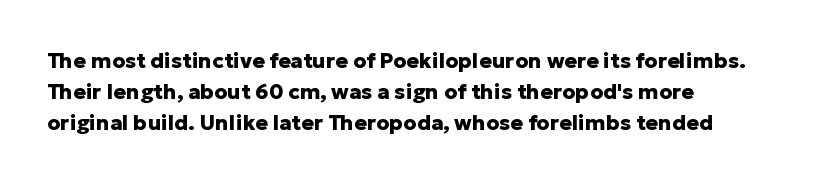
Q: Is the text bold? A: Yes.
Q: Is the text italic (slanted)? A: No, it is upright.
Q: Is the text underlined? A: No.
Q: How is the paragraph aligned? A: Left-aligned.
Q: Is the spacing between letters normal or unusually wide? A: Normal.
Q: Is the spacing between lines tight, normal or loose? A: Normal.
